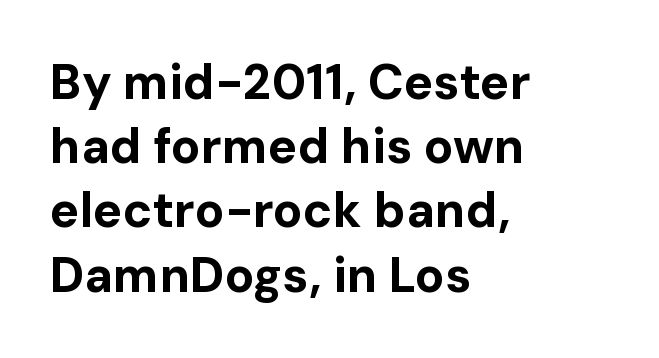
Q: Is the text bold? A: Yes.
Q: Is the text italic (slanted)? A: No, it is upright.
Q: Is the typeface a serif or a sans-serif typeface? A: Sans-serif.
Q: Is the text underlined? A: No.
Q: How is the paragraph aligned? A: Left-aligned.
Q: Is the spacing between letters normal or unusually wide? A: Normal.
Q: Is the spacing between lines tight, normal or loose? A: Normal.
Q: Width (condensed, normal, or wide)? A: Normal.
Q: Stroke contrast? A: Low.
Q: x-height? A: Medium.
Q: Monospaced? A: No.
